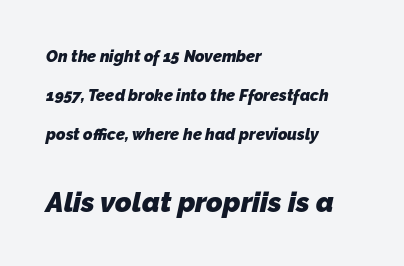
The image shows 28 px heavy sans-serif type; set left-aligned, loose line spacing (2.43x), normal letter spacing, not underlined; the second (bottom) block is 1.75x larger; low stroke contrast and a medium x-height.
